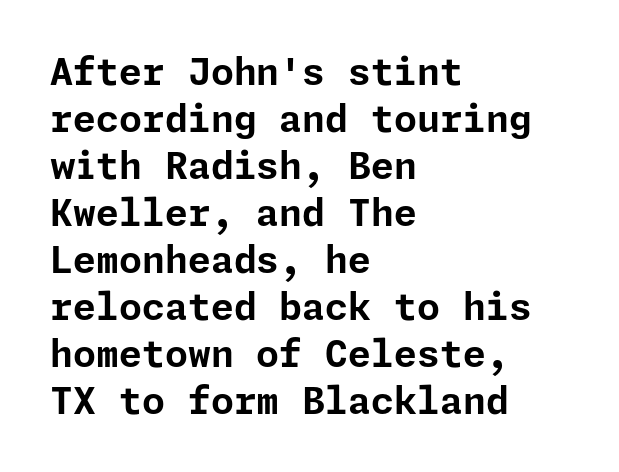
{"serif": "no", "italic": "no", "bold": "yes", "weight": "bold", "width": "normal", "stroke_contrast": "low", "x_height": "medium", "underline": "no", "align": "left", "line_spacing": "normal", "line_spacing_ratio": 1.27, "letter_spacing": "normal", "letter_spacing_em": 0.0, "glyph_px": 37}
